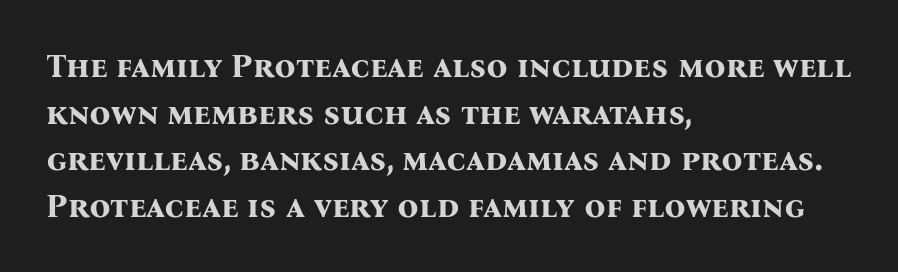
Q: Is the text bold? A: Yes.
Q: Is the text italic (slanted)? A: No, it is upright.
Q: Is the typeface a serif or a sans-serif typeface? A: Serif.
Q: Is the text underlined? A: No.
Q: How is the paragraph aligned? A: Left-aligned.
Q: Is the spacing between letters normal or unusually wide? A: Normal.
Q: Is the spacing between lines tight, normal or loose? A: Normal.
Q: Width (condensed, normal, or wide)? A: Normal.
Q: Stroke contrast? A: Medium.
Q: x-height? A: Medium.
Q: Monospaced? A: No.
